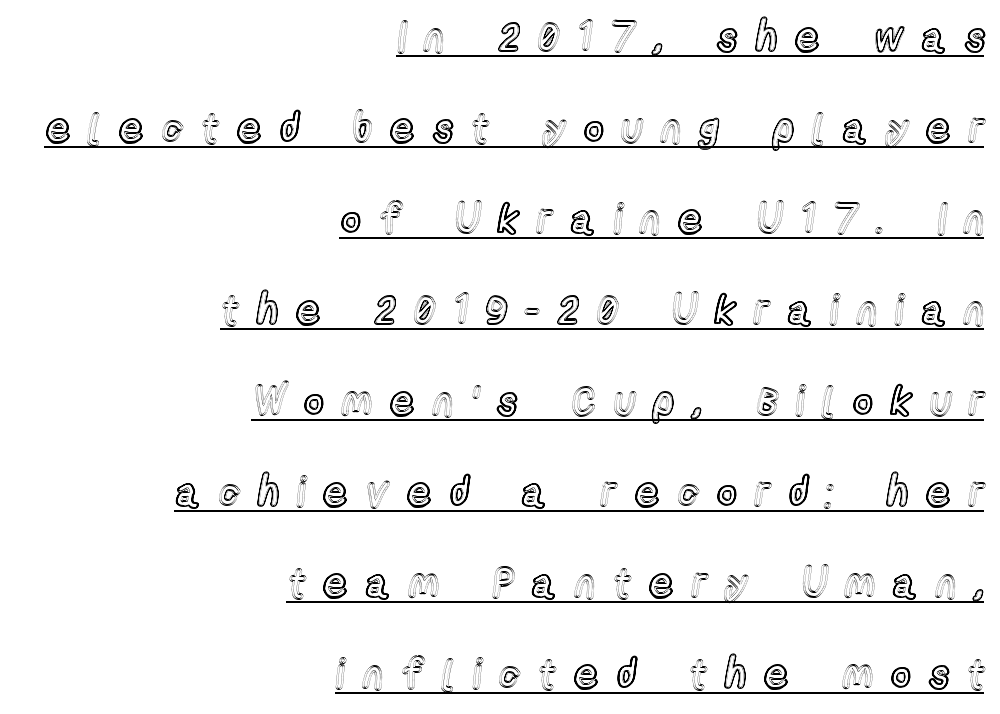
Q: Is the text italic (slanted)? A: Yes.
Q: Is the text underlined? A: Yes.
Q: How is the paragraph aligned? A: Right-aligned.
Q: Is the spacing between letters normal or unusually wide? A: Unusually wide.
Q: Is the spacing between lines tight, normal or loose? A: Loose.
Q: Width (condensed, normal, or wide)? A: Condensed.
Q: x-height? A: Medium.
Q: Monospaced? A: No.
